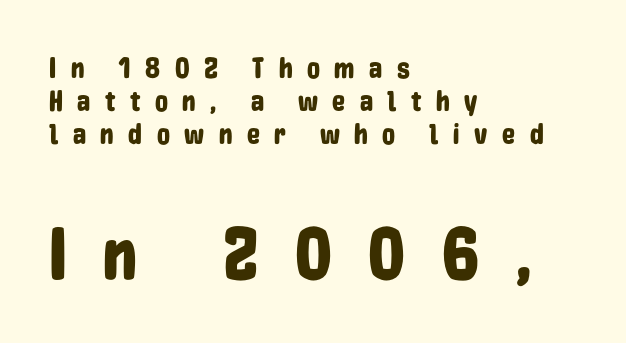
{"serif": "no", "italic": "no", "width": "condensed", "stroke_contrast": "low", "x_height": "medium", "monospaced": "no", "underline": "no", "align": "left", "line_spacing": "tight", "line_spacing_ratio": 1.13, "letter_spacing": "wide", "letter_spacing_em": 0.5, "larger_block": "second", "size_ratio": 2.52, "glyph_px": 73}
